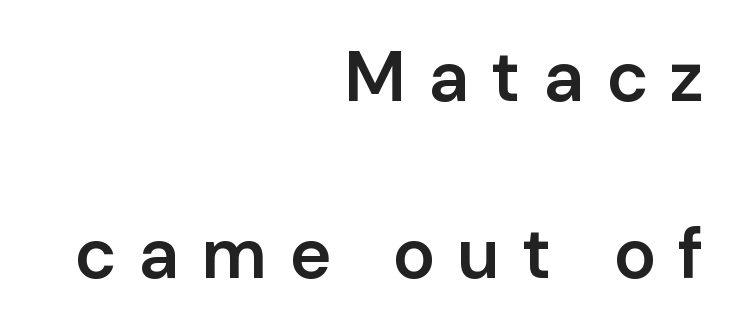
Q: Is the text bold? A: Semi-bold.
Q: Is the text italic (slanted)? A: No, it is upright.
Q: Is the typeface a serif or a sans-serif typeface? A: Sans-serif.
Q: Is the text underlined? A: No.
Q: How is the paragraph aligned? A: Right-aligned.
Q: Is the spacing between letters normal or unusually wide? A: Unusually wide.
Q: Is the spacing between lines tight, normal or loose? A: Loose.
Q: Width (condensed, normal, or wide)? A: Normal.
Q: Stroke contrast? A: Low.
Q: x-height? A: Medium.
Q: Monospaced? A: No.
